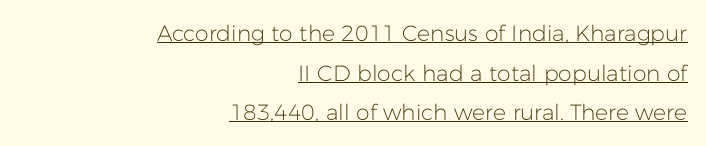
{"italic": "no", "bold": "no", "underline": "yes", "align": "right", "line_spacing_ratio": 1.8, "letter_spacing": "normal", "letter_spacing_em": 0.0, "glyph_px": 22}
